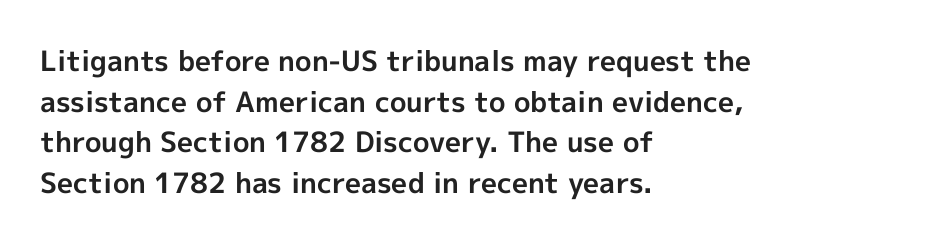
Q: Is the text bold? A: Yes.
Q: Is the text italic (slanted)? A: No, it is upright.
Q: Is the typeface a serif or a sans-serif typeface? A: Sans-serif.
Q: Is the text underlined? A: No.
Q: How is the paragraph aligned? A: Left-aligned.
Q: Is the spacing between letters normal or unusually wide? A: Normal.
Q: Is the spacing between lines tight, normal or loose? A: Normal.
Q: Width (condensed, normal, or wide)? A: Normal.
Q: x-height? A: Medium.
Q: Monospaced? A: No.
